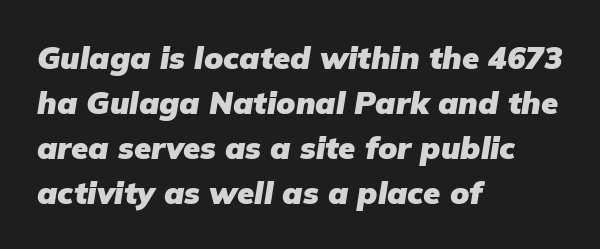
The image shows 31 px heavy type, italic (leaning right); set left-aligned, normal line spacing (1.45x), normal letter spacing, not underlined; low stroke contrast and a medium x-height.
